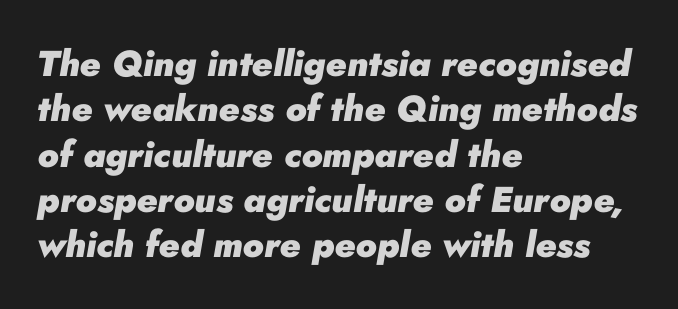
The image shows 36 px heavy type, italic (leaning right); set left-aligned, normal line spacing (1.26x), normal letter spacing, not underlined; low stroke contrast and a small x-height.
